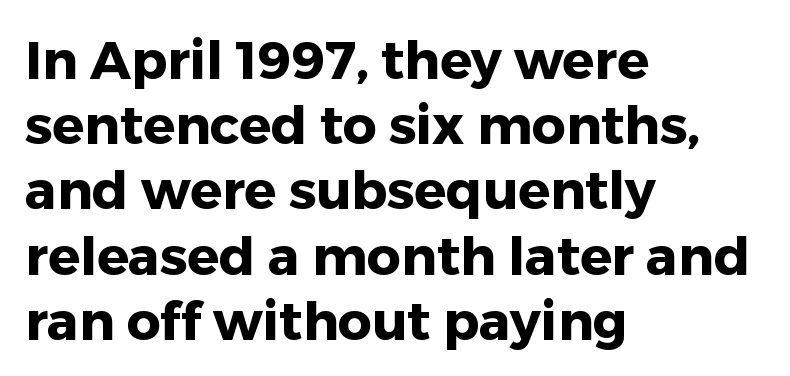
Q: Is the text bold? A: Yes.
Q: Is the text italic (slanted)? A: No, it is upright.
Q: Is the typeface a serif or a sans-serif typeface? A: Sans-serif.
Q: Is the text underlined? A: No.
Q: How is the paragraph aligned? A: Left-aligned.
Q: Is the spacing between letters normal or unusually wide? A: Normal.
Q: Width (condensed, normal, or wide)? A: Normal.
Q: Stroke contrast? A: Low.
Q: x-height? A: Medium.
Q: Monospaced? A: No.
